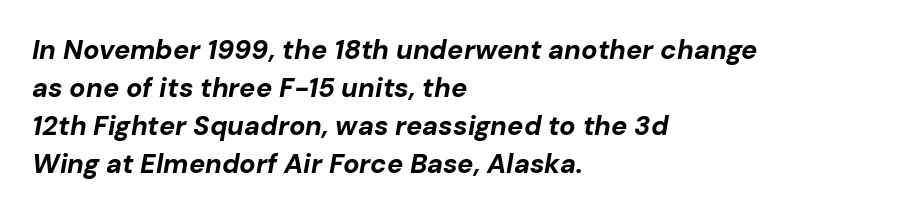
Compared with ordinary roman type, these characters are visibly tilted. The typesetter chose a ragged-right arrangement here. Baseline-to-baseline distance is the conventional proportion of letter height. A full-strength bold gives these letters their thick strokes.
